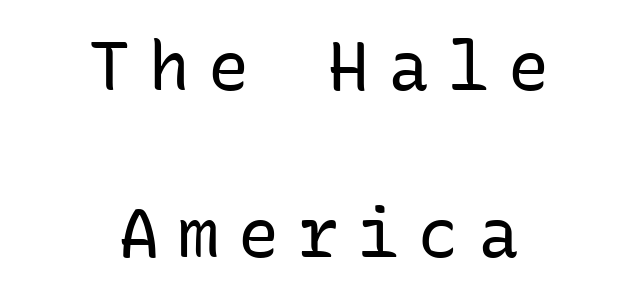
These lines stack symmetrically, like a column narrowing and widening about its center. The tracking reads as deliberately expanded to a designer's eye. Upright lettering throughout. Just letters on the line, the space beneath them empty. On a weight scale, this lands at 450 or below. Nope, no serifs anywhere on these letters.
